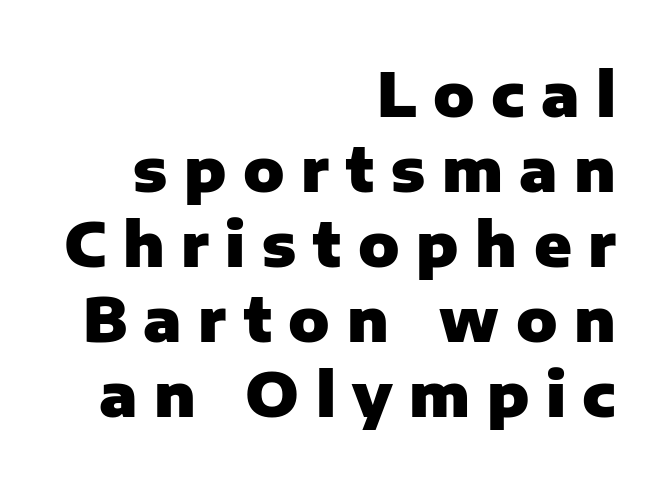
{"serif": "no", "italic": "no", "bold": "yes", "weight": "heavy", "width": "normal", "stroke_contrast": "low", "x_height": "medium", "monospaced": "no", "underline": "no", "align": "right", "line_spacing_ratio": 1.23, "letter_spacing": "wide", "letter_spacing_em": 0.27, "glyph_px": 61}
